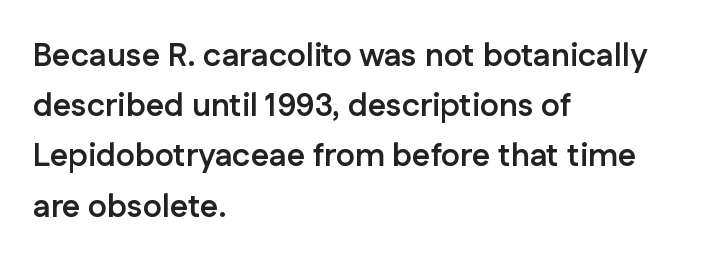
The image shows 32 px semibold sans-serif type, upright; set left-aligned, normal line spacing (1.57x), normal letter spacing, not underlined; low stroke contrast and a medium x-height.
